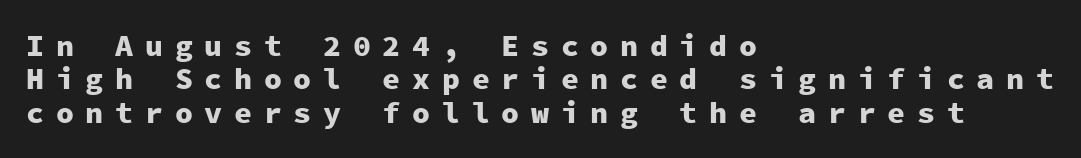
The face used here is monospaced, like something from a code editor. Strong, thick strokes mark this as bold type. Descenders are the only things crossing below the line. In terms of letterform style, serifs are entirely absent.
